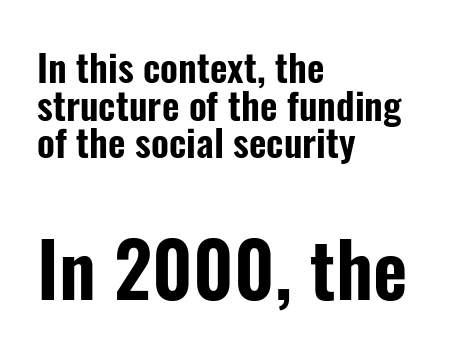
The passage shown is typed in a proportional face where columns would drift. Observe the ordinary spacing: letters are neighbours, not strangers. Is the block centered? No — it sits flush against the left margin. Does the lettering tilt? It doesn't — this is upright. What's the leading like? Squeezed, with rows nearly overlapping.
